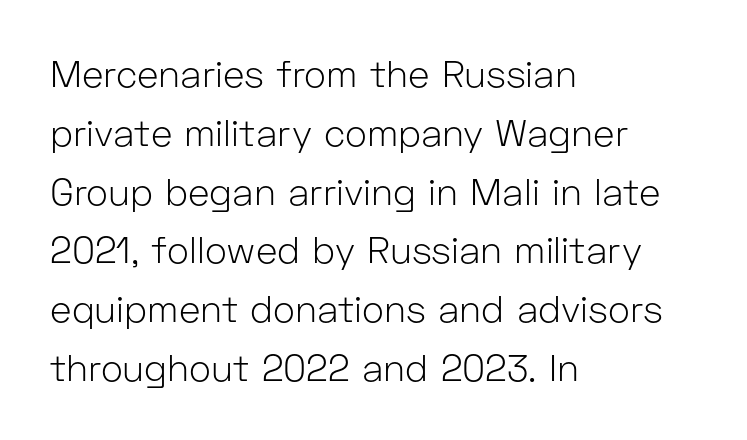
Q: Is the text bold? A: No.
Q: Is the text italic (slanted)? A: No, it is upright.
Q: Is the typeface a serif or a sans-serif typeface? A: Sans-serif.
Q: Is the text underlined? A: No.
Q: How is the paragraph aligned? A: Left-aligned.
Q: Is the spacing between letters normal or unusually wide? A: Normal.
Q: Is the spacing between lines tight, normal or loose? A: Normal.
Q: Width (condensed, normal, or wide)? A: Normal.
Q: Stroke contrast? A: Low.
Q: x-height? A: Medium.
Q: Monospaced? A: No.
